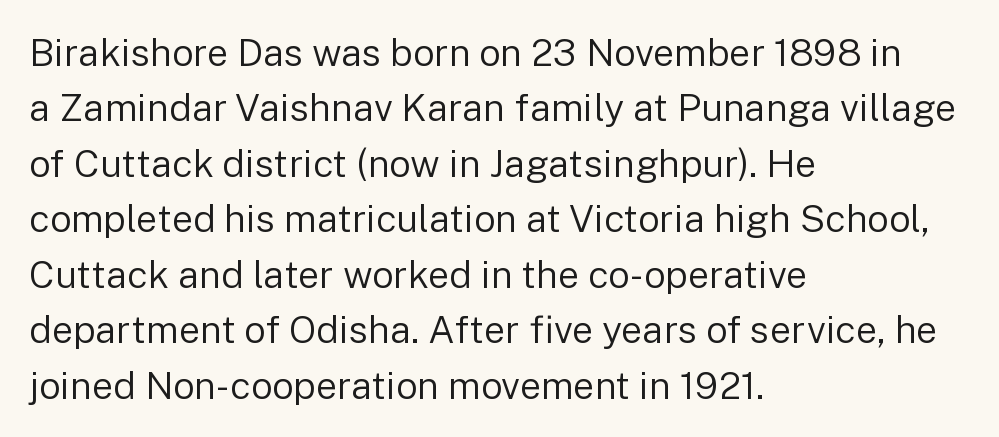
The image shows 38 px regular-weight sans-serif type, upright; set left-aligned, normal line spacing (1.46x), normal letter spacing, not underlined; low stroke contrast and a medium x-height.
